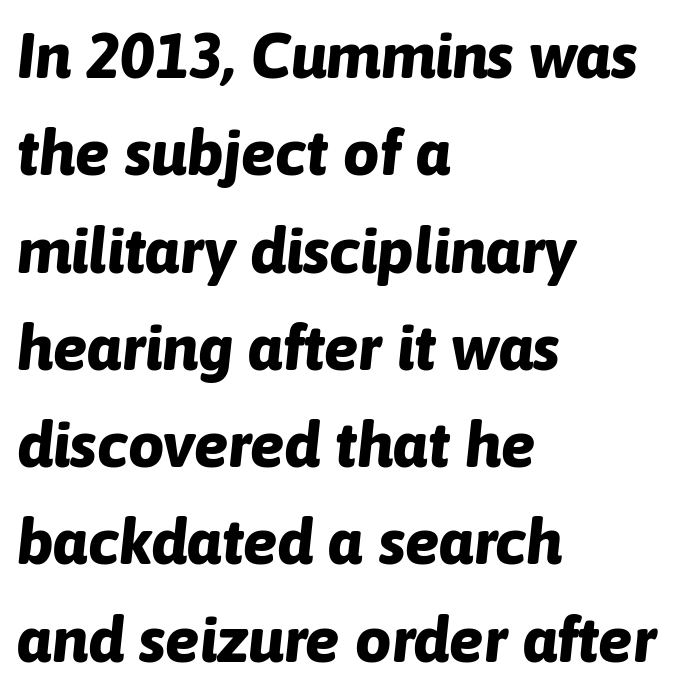
{"italic": "yes", "lean": "right", "slant_degrees": 6, "bold": "yes", "weight": "bold", "width": "normal", "stroke_contrast": "low", "x_height": "medium", "monospaced": "no", "underline": "no", "align": "left", "line_spacing": "normal", "line_spacing_ratio": 1.52, "letter_spacing": "normal", "letter_spacing_em": 0.0, "glyph_px": 64}
